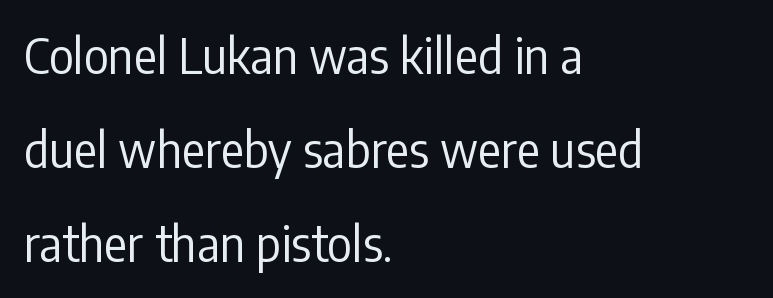
The letters carry no serifs — their stems end cleanly without finishing strokes. Check the space under the baseline: it is left empty. A typesetter would call this leading open, well beyond the default. Every character sits straight up, as roman type does. The face looks like a standard text weight, possibly lighter.
